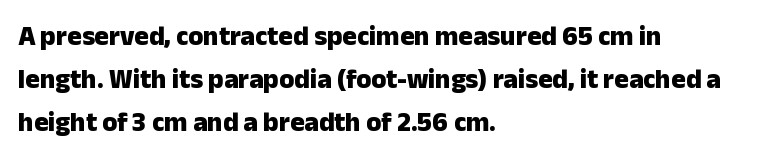
The image shows 27 px bold type, upright; set left-aligned, normal line spacing (1.59x), normal letter spacing, not underlined.
